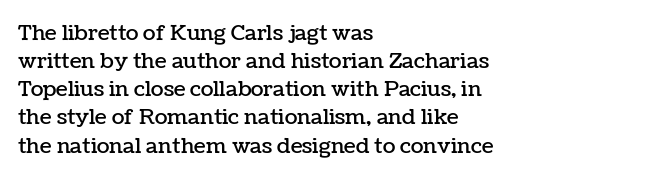
The image shows 21 px text type, upright; set left-aligned, normal line spacing (1.34x), normal letter spacing, not underlined.
